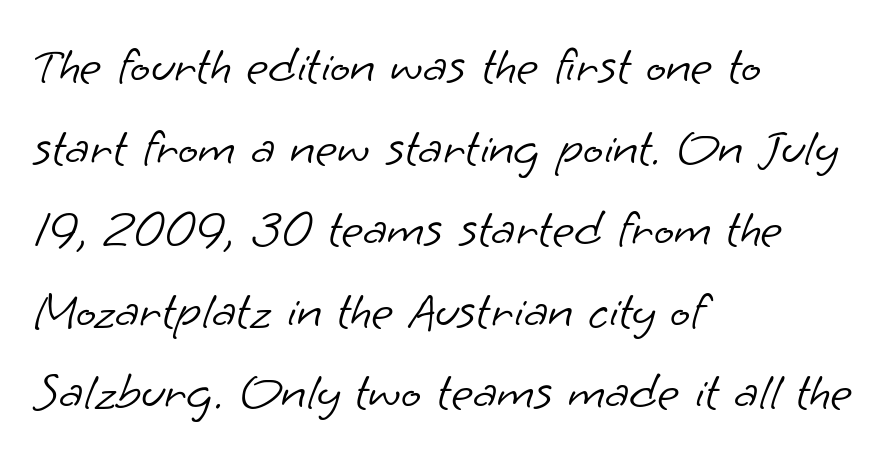
Successive baselines arrive at the customary interval. These lines are rendered in a variable-pitch font. These glyphs show unthickened strokes, regular width or finer. The baseline area is clear.
